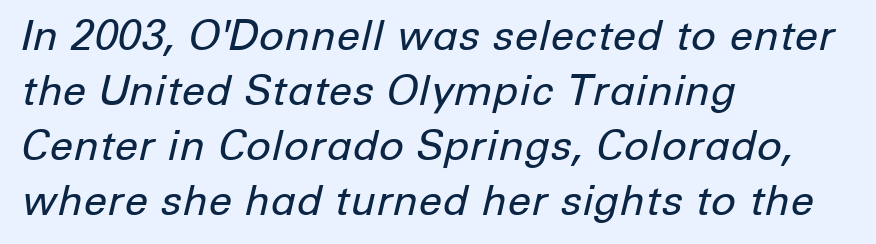
Q: Is the text bold? A: No.
Q: Is the text italic (slanted)? A: Yes, it leans right by about 12 degrees.
Q: Is the text underlined? A: No.
Q: How is the paragraph aligned? A: Left-aligned.
Q: Is the spacing between letters normal or unusually wide? A: Normal.
Q: Is the spacing between lines tight, normal or loose? A: Normal.
Q: Width (condensed, normal, or wide)? A: Normal.
Q: Stroke contrast? A: Low.
Q: x-height? A: Medium.
Q: Monospaced? A: No.
